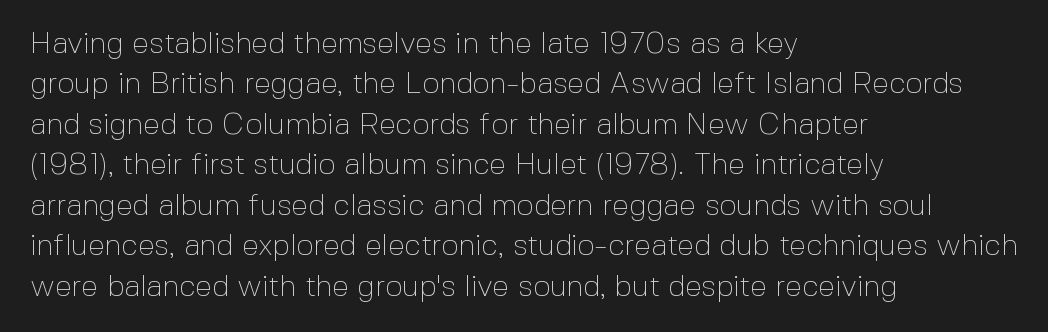
Q: Is the text bold? A: No.
Q: Is the text italic (slanted)? A: No, it is upright.
Q: Is the typeface a serif or a sans-serif typeface? A: Sans-serif.
Q: Is the text underlined? A: No.
Q: How is the paragraph aligned? A: Left-aligned.
Q: Is the spacing between letters normal or unusually wide? A: Normal.
Q: Is the spacing between lines tight, normal or loose? A: Normal.
Q: Width (condensed, normal, or wide)? A: Normal.
Q: x-height? A: Medium.
Q: Monospaced? A: No.
